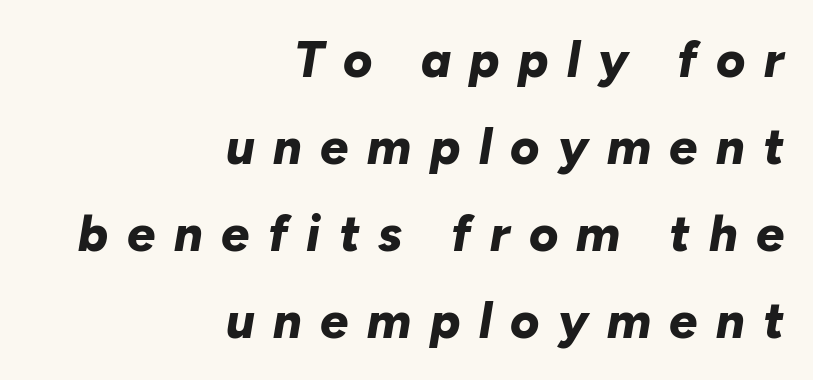
Notice how the stems are inclined rather than vertical — that's the hallmark of italics. Varying glyph widths throughout — classic text-font behaviour. Has an underline been added? It has not. A flush-right, rag-left setting is used for this passage. Is the type bold? Yes — the strokes are clearly thick and heavy. Observe the wide spacing: letters keep a clear distance from each other.
